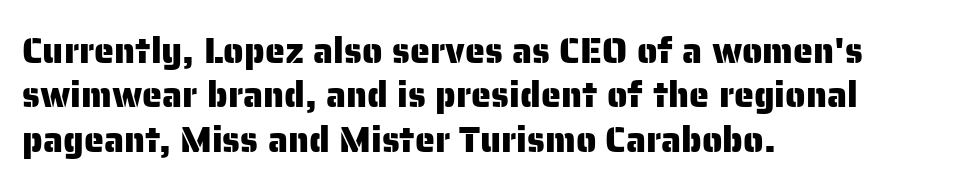
The image shows 36 px sans-serif type, upright; set left-aligned, line spacing 1.23x, normal letter spacing, not underlined; low stroke contrast and a medium x-height.
